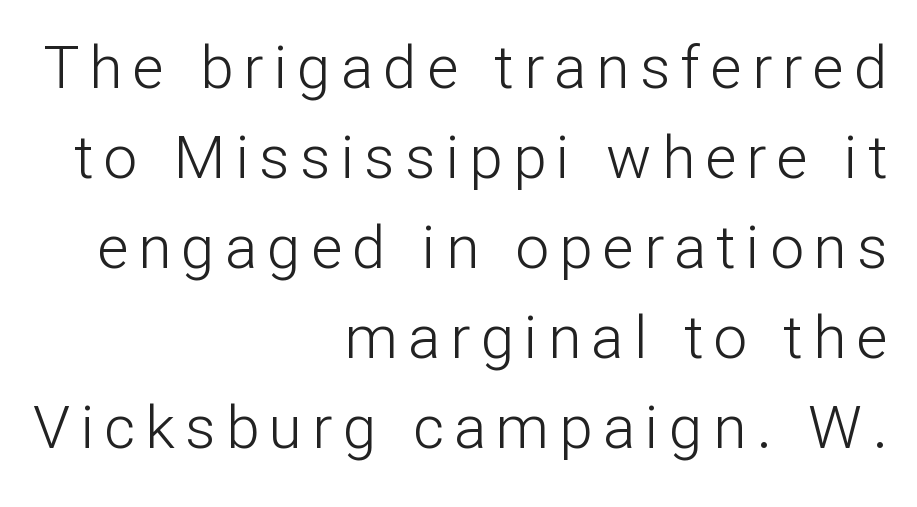
Which margin do the lines hug? The right one — the left edge is uneven. The vertical gap from one line to the next is medium. Descenders hang freely into open space. Note the varied advance widths — an 'i' is clearly narrower than an 'm'. The text was rendered using a sans face with plain stroke endings.
